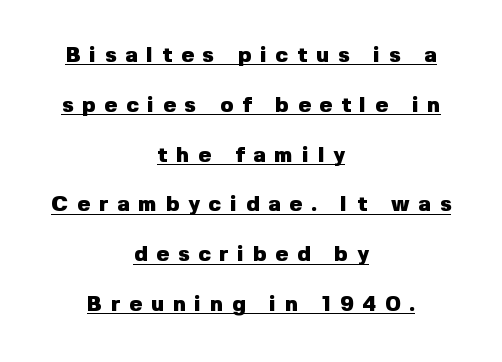
The image shows 21 px bold type, upright; set centered, loose line spacing (2.37x), unusually wide letter spacing (+0.43 em), underlined.
